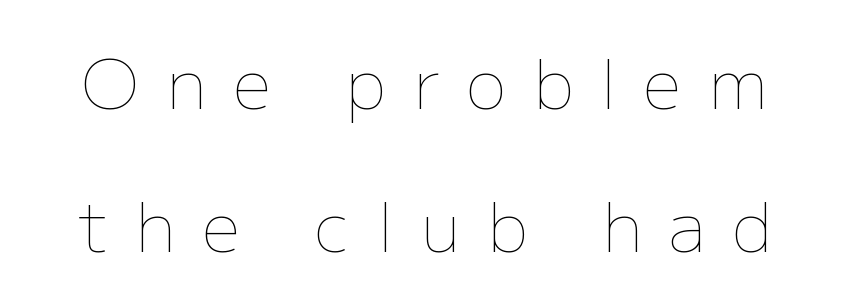
The image shows 68 px thin type, upright; set loose line spacing (2.1x), unusually wide letter spacing (+0.4 em), not underlined; low stroke contrast and a medium x-height.
